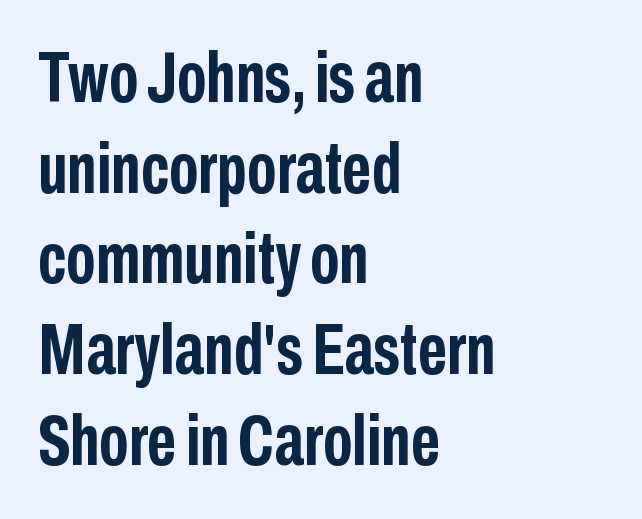
Q: Is the text bold? A: Yes.
Q: Is the text italic (slanted)? A: No, it is upright.
Q: Is the typeface a serif or a sans-serif typeface? A: Sans-serif.
Q: Is the text underlined? A: No.
Q: How is the paragraph aligned? A: Left-aligned.
Q: Is the spacing between letters normal or unusually wide? A: Normal.
Q: Is the spacing between lines tight, normal or loose? A: Normal.
Q: Width (condensed, normal, or wide)? A: Condensed.
Q: Stroke contrast? A: Low.
Q: x-height? A: Medium.
Q: Monospaced? A: No.
